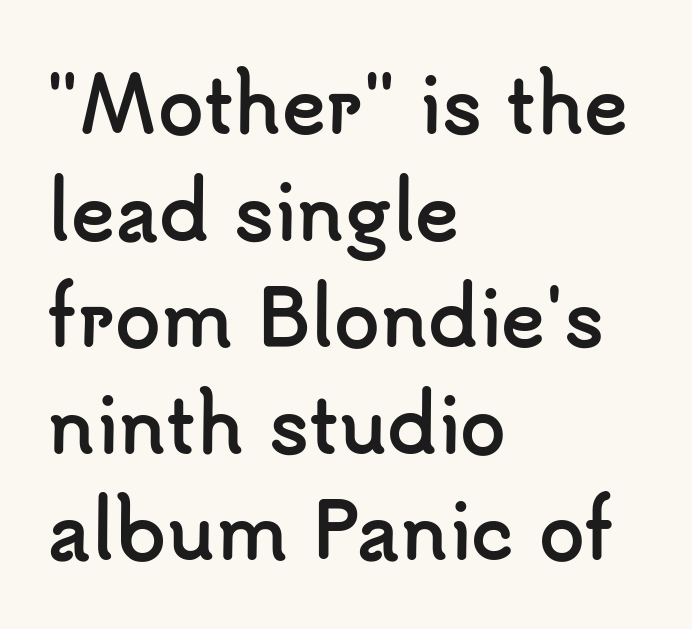
Students, this is bold: see how much ink each stroke carries. The passage shown stacks its lines at a standard gap. The compositor pushed each line to the left boundary. A clean baseline with only descenders dipping below it.
